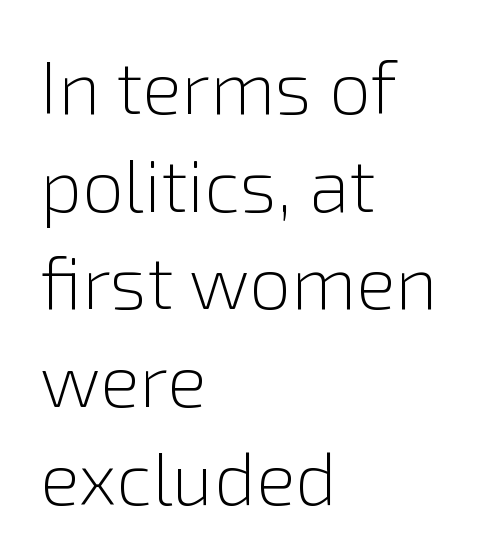
Q: Is the text bold? A: No.
Q: Is the text italic (slanted)? A: No, it is upright.
Q: Is the typeface a serif or a sans-serif typeface? A: Sans-serif.
Q: Is the text underlined? A: No.
Q: How is the paragraph aligned? A: Left-aligned.
Q: Is the spacing between letters normal or unusually wide? A: Normal.
Q: Is the spacing between lines tight, normal or loose? A: Normal.
Q: Width (condensed, normal, or wide)? A: Normal.
Q: Stroke contrast? A: Low.
Q: x-height? A: Medium.
Q: Monospaced? A: No.
